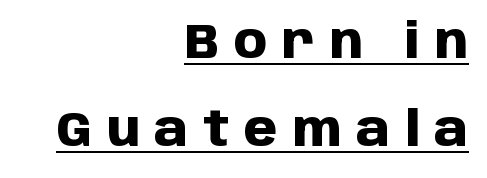
{"serif": "no", "italic": "no", "bold": "yes", "weight": "heavy", "width": "normal", "stroke_contrast": "low", "x_height": "large", "monospaced": "no", "underline": "yes", "align": "right", "line_spacing_ratio": 1.84, "letter_spacing": "wide", "letter_spacing_em": 0.31, "glyph_px": 48}
